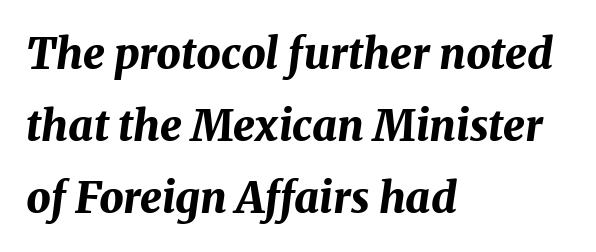
The image shows 43 px bold type, italic (leaning right); set left-aligned, normal line spacing (1.68x), normal letter spacing, not underlined; medium stroke contrast and a medium x-height.
